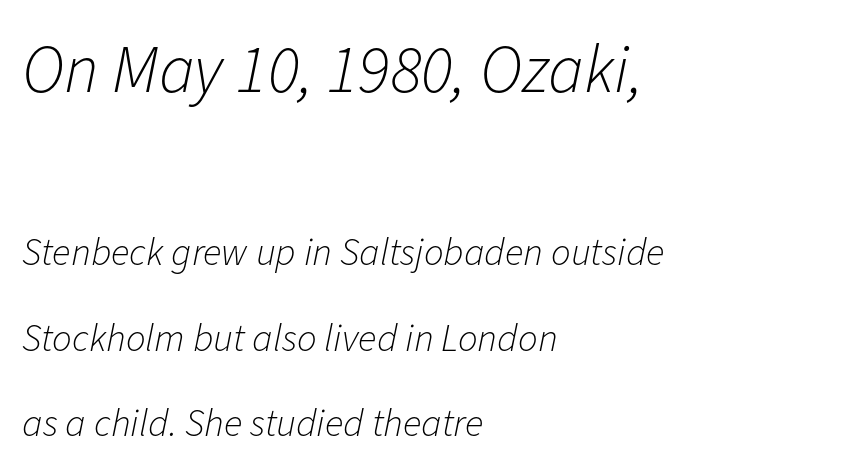
{"italic": "yes", "lean": "right", "slant_degrees": 11, "bold": "no", "weight": "light", "width": "normal", "stroke_contrast": "low", "x_height": "medium", "monospaced": "no", "underline": "no", "align": "left", "line_spacing": "loose", "line_spacing_ratio": 2.19, "letter_spacing": "normal", "letter_spacing_em": 0.0, "larger_block": "first", "size_ratio": 1.74, "glyph_px": 68}
